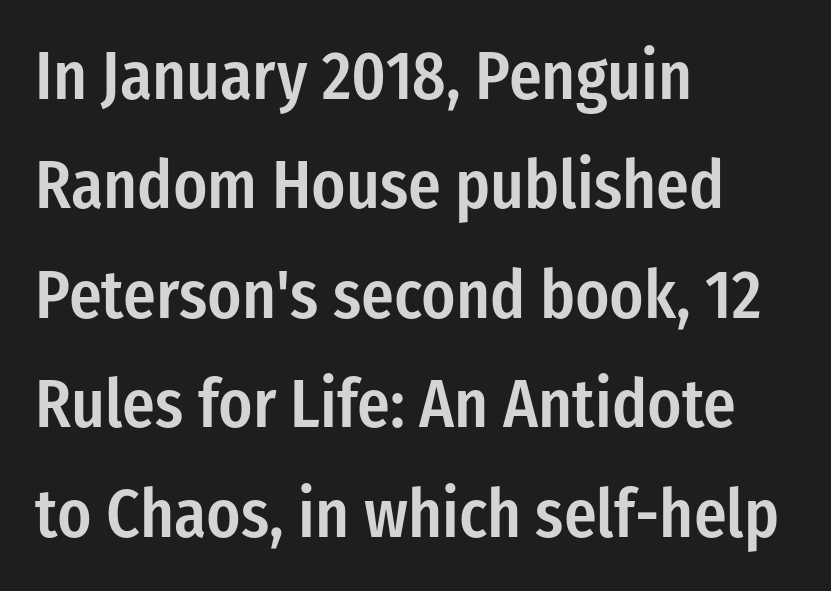
Honestly, the row spacing looks completely unremarkable. This is the regular roman posture of the typeface. The passage shown is not underscored anywhere. The lines are quadded left.
